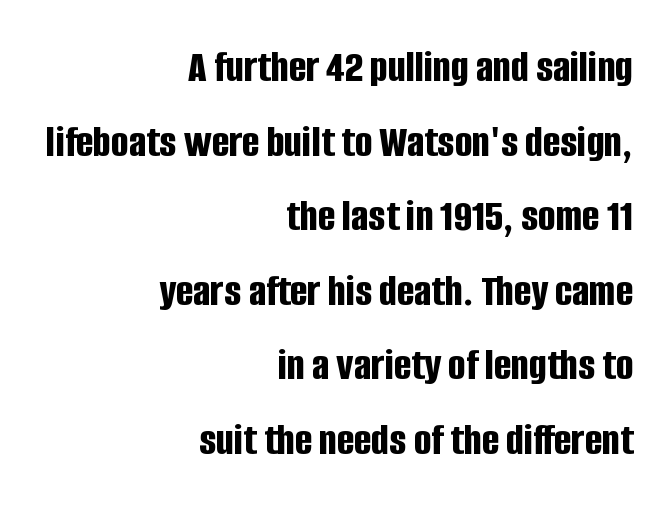
The image shows 46 px bold, condensed sans-serif type, upright; set right-aligned, normal line spacing (1.62x), normal letter spacing, not underlined; low stroke contrast and a large x-height.
